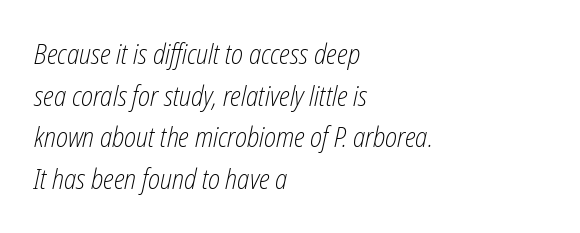
Q: Is the text bold? A: No.
Q: Is the text italic (slanted)? A: Yes, it leans right by about 12 degrees.
Q: Is the text underlined? A: No.
Q: How is the paragraph aligned? A: Left-aligned.
Q: Is the spacing between letters normal or unusually wide? A: Normal.
Q: Is the spacing between lines tight, normal or loose? A: Normal.
Q: Width (condensed, normal, or wide)? A: Condensed.
Q: Stroke contrast? A: Low.
Q: x-height? A: Medium.
Q: Monospaced? A: No.
